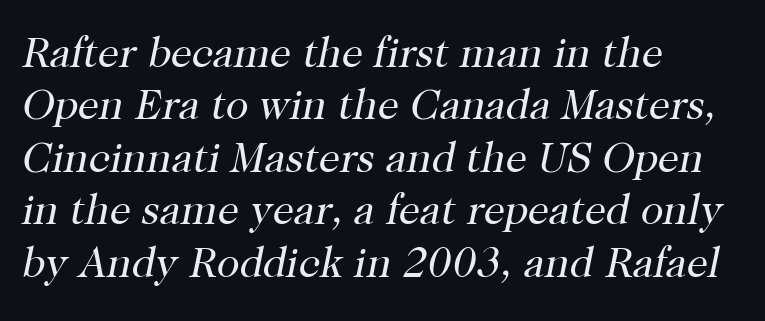
Is the letter spacing exaggerated? No — it looks like the ordinary default. Normally led — the rows are evenly, conventionally spaced. Weight: regular or lighter. Has an underline been added? It has not. Line starts are locked; line ends wander.
